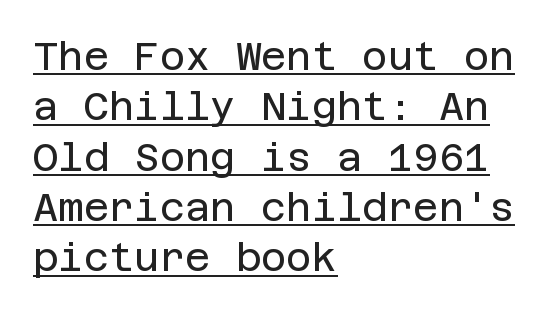
{"serif": "no", "italic": "no", "bold": "no", "weight": "regular", "width": "normal", "stroke_contrast": "low", "x_height": "large", "underline": "yes", "align": "left", "line_spacing": "normal", "line_spacing_ratio": 1.29, "letter_spacing": "normal", "letter_spacing_em": 0.0, "glyph_px": 39}
